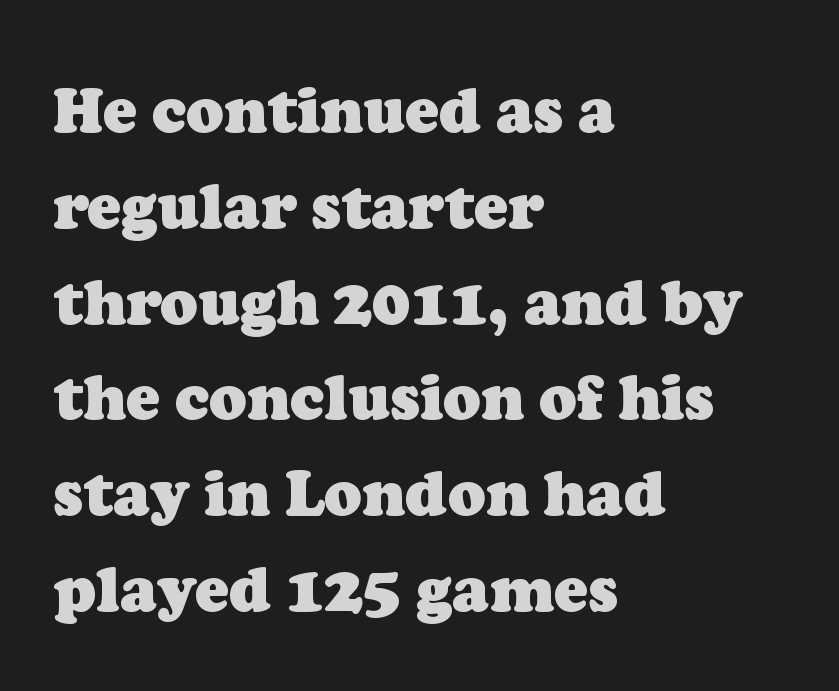
The image shows 63 px heavy serif type; set left-aligned, normal line spacing (1.52x), normal letter spacing, not underlined; low stroke contrast and a medium x-height.
